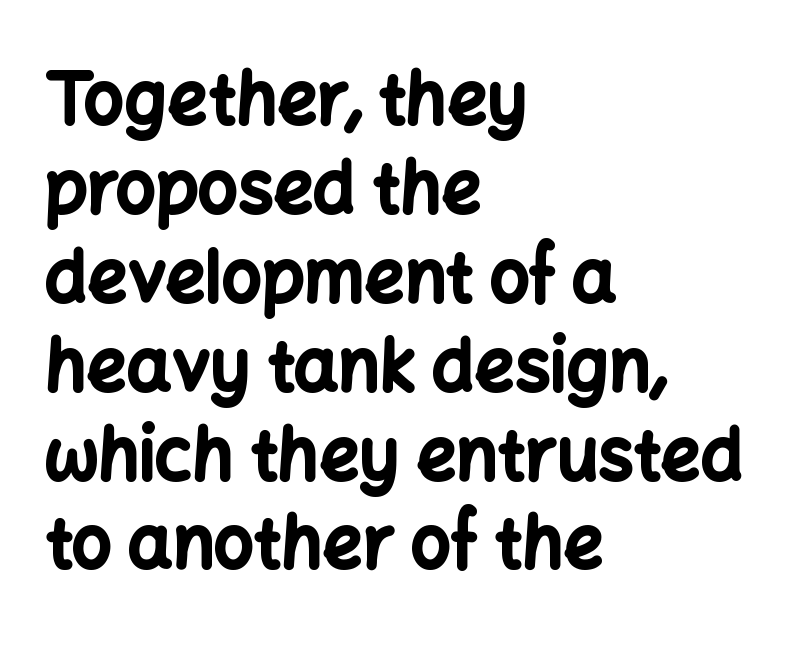
{"serif": "no", "italic": "no", "bold": "yes", "weight": "bold", "width": "normal", "stroke_contrast": "low", "x_height": "medium", "monospaced": "no", "underline": "no", "align": "left", "line_spacing": "normal", "line_spacing_ratio": 1.27, "letter_spacing": "normal", "letter_spacing_em": 0.0, "glyph_px": 70}
